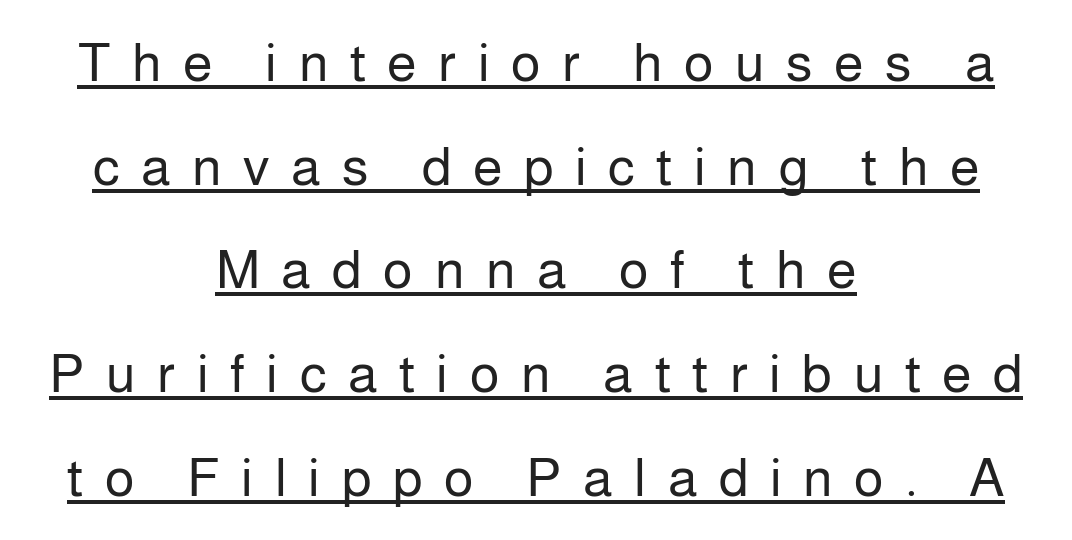
{"serif": "no", "italic": "no", "bold": "no", "weight": "regular", "width": "normal", "stroke_contrast": "low", "x_height": "medium", "monospaced": "no", "underline": "yes", "align": "center", "line_spacing": "loose", "line_spacing_ratio": 1.92, "letter_spacing": "wide", "letter_spacing_em": 0.4, "glyph_px": 54}
